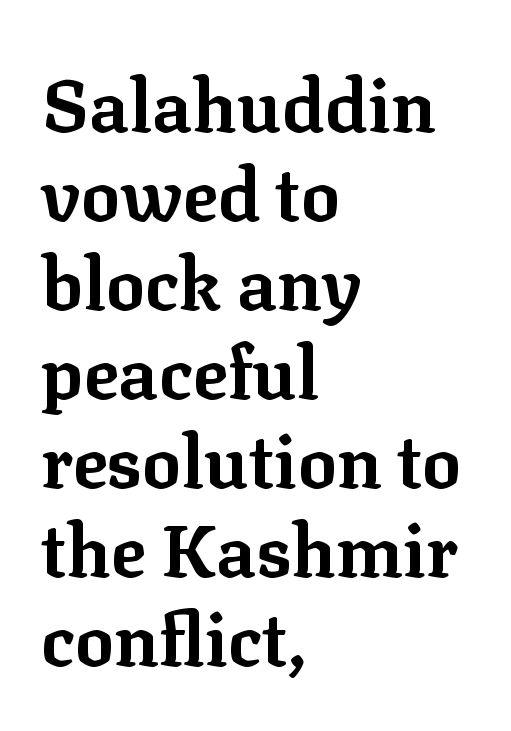
As a designer I'd log this as weight 700, bold. Plain, unruled lines of type. The typesetter chose a ragged-right arrangement here. The letters carry serifs — small finishing strokes at the ends of their stems. These lines are rendered in a variable-pitch font.
